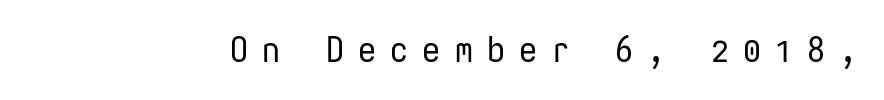
Q: Is the text bold? A: No.
Q: Is the text italic (slanted)? A: No, it is upright.
Q: Is the typeface a serif or a sans-serif typeface? A: Sans-serif.
Q: Is the text underlined? A: No.
Q: Is the spacing between letters normal or unusually wide? A: Unusually wide.
Q: Width (condensed, normal, or wide)? A: Condensed.
Q: Stroke contrast? A: Low.
Q: x-height? A: Medium.
Q: Monospaced? A: Yes.
